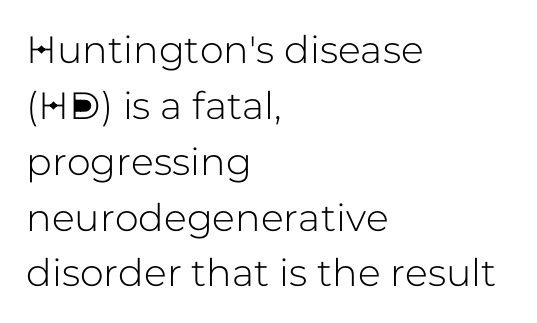
{"serif": "no", "italic": "no", "width": "normal", "stroke_contrast": "low", "x_height": "medium", "monospaced": "no", "underline": "no", "align": "left", "line_spacing": "normal", "line_spacing_ratio": 1.47, "letter_spacing": "normal", "letter_spacing_em": 0.0, "glyph_px": 38}
